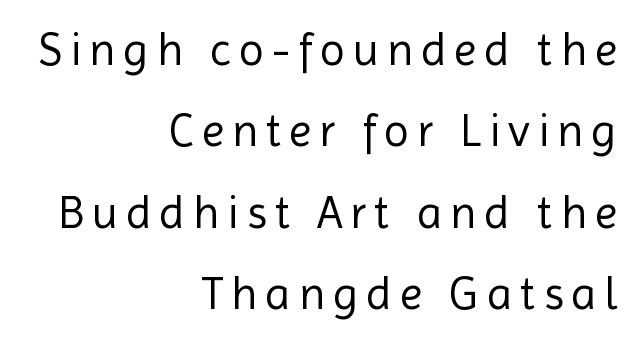
{"serif": "no", "italic": "no", "bold": "no", "weight": "regular", "width": "normal", "x_height": "medium", "monospaced": "no", "underline": "no", "align": "right", "line_spacing_ratio": 1.77, "glyph_px": 46}
